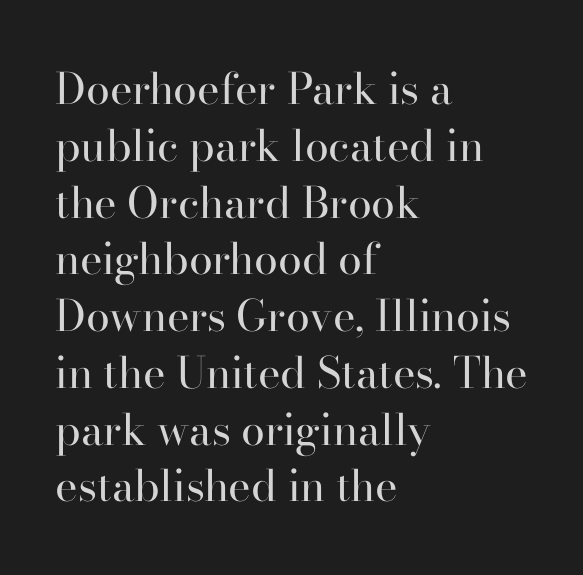
Q: Is the text bold? A: No.
Q: Is the text italic (slanted)? A: No, it is upright.
Q: Is the typeface a serif or a sans-serif typeface? A: Serif.
Q: Is the text underlined? A: No.
Q: How is the paragraph aligned? A: Left-aligned.
Q: Is the spacing between letters normal or unusually wide? A: Normal.
Q: Is the spacing between lines tight, normal or loose? A: Normal.
Q: Width (condensed, normal, or wide)? A: Normal.
Q: Stroke contrast? A: High.
Q: x-height? A: Small.
Q: Monospaced? A: No.
